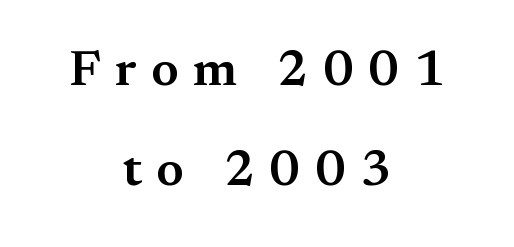
The image shows 51 px semibold serif type, upright; set centered, loose line spacing (1.97x), unusually wide letter spacing (+0.28 em), not underlined; medium stroke contrast and a small x-height.
